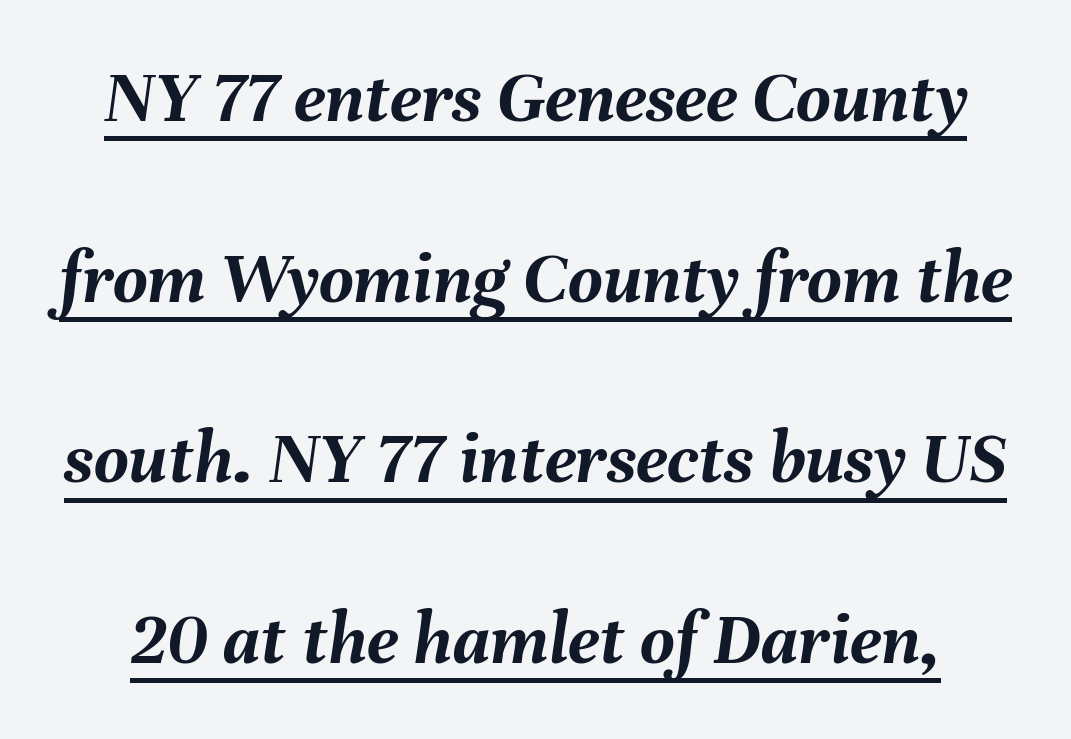
The image shows 75 px semibold type, italic (leaning right); set loose line spacing (2.41x), normal letter spacing, underlined; medium stroke contrast and a medium x-height.
